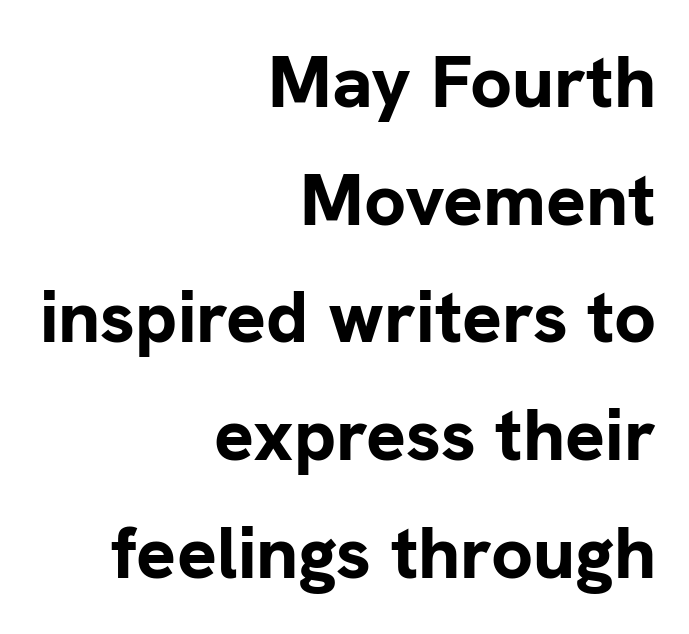
{"serif": "no", "italic": "no", "bold": "yes", "weight": "bold", "width": "normal", "stroke_contrast": "low", "x_height": "medium", "monospaced": "no", "underline": "no", "align": "right", "line_spacing": "normal", "line_spacing_ratio": 1.59, "letter_spacing": "normal", "letter_spacing_em": 0.0, "glyph_px": 74}
